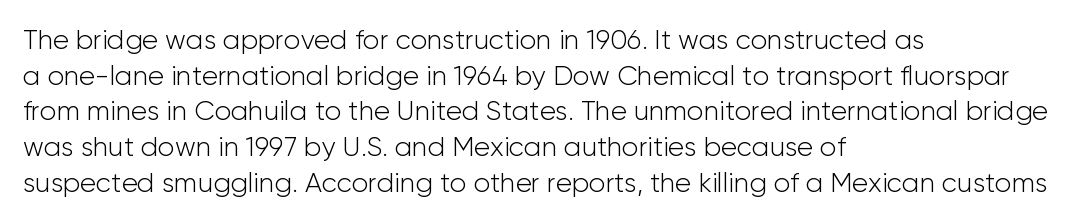
The image shows 27 px text type, upright; set left-aligned, normal line spacing (1.32x), normal letter spacing, not underlined.
